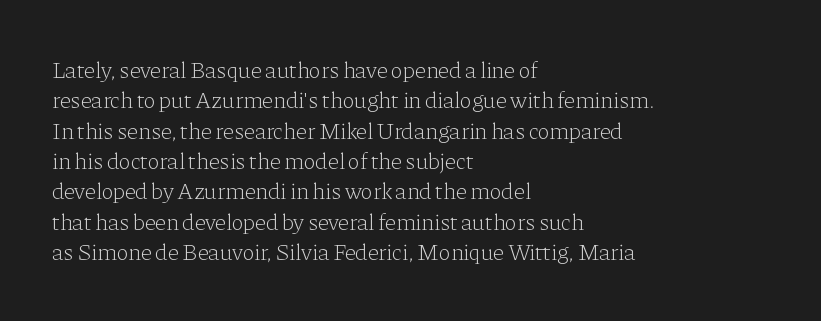
The space directly below the letters is spotless. Caption: standard tracking, unaltered. Vertically, the passage feels balanced, rows spaced as you'd expect. Does the lettering tilt? It doesn't — this is upright.
